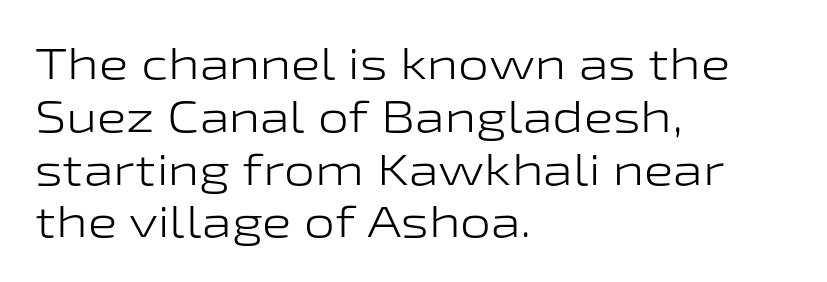
Style check: upright. A bare baseline throughout the passage. The characters are drawn with everyday or finer stroke widths. The designer went with a sans here, leaving each stem footless. Short note: letters normally spaced.
